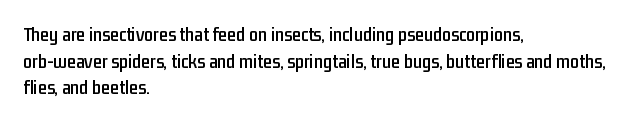
{"italic": "no", "underline": "no", "align": "left", "line_spacing": "normal", "line_spacing_ratio": 1.33, "letter_spacing": "normal", "letter_spacing_em": 0.0, "glyph_px": 20}
